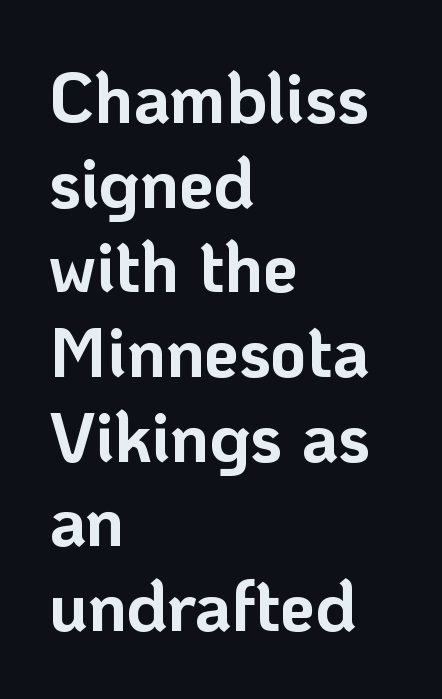
Every row of glyphs begins at an identical x-position on the left. Heavy-handed strokes throughout: this text is bold. Letters rest on an invisible, unmarked baseline. Each letter keeps its own natural width here, so spacing adapts to shape. The face used here is a sans, in the tradition of grotesques and geometrics. These lines were composed using upright roman letters.
